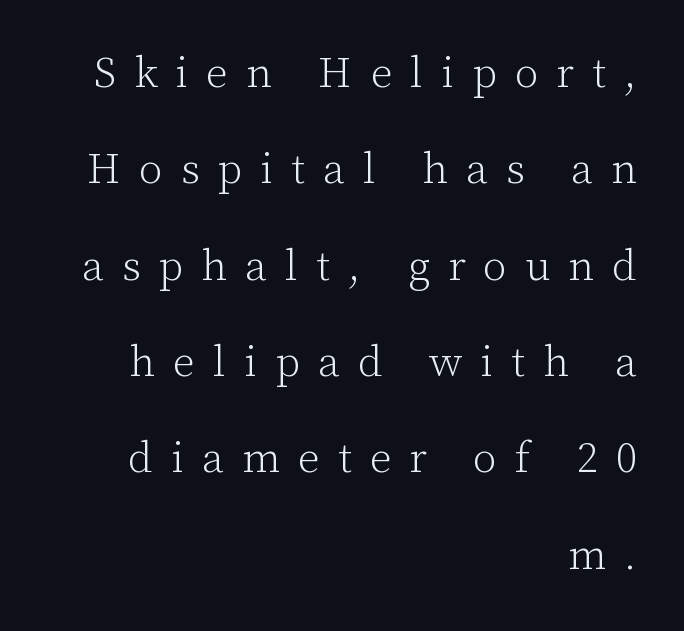
{"serif": "yes", "italic": "no", "bold": "no", "weight": "light", "width": "normal", "stroke_contrast": "low", "x_height": "medium", "monospaced": "no", "underline": "no", "align": "right", "line_spacing": "loose", "line_spacing_ratio": 2.24, "letter_spacing": "wide", "letter_spacing_em": 0.42, "glyph_px": 43}
